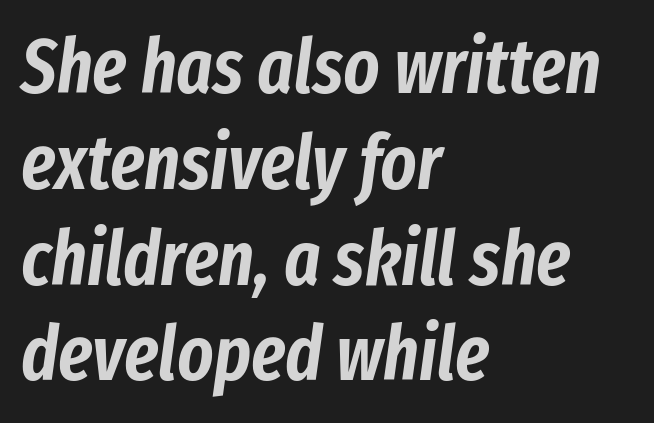
This sample keeps an unexceptional amount of space between lines. These lines keep a tight, regular rhythm from letter to letter. Just letters on the line, the space beneath them empty. Notice how the passage keeps a crisp vertical edge on the left only. A typesetter would mark this as italic.
